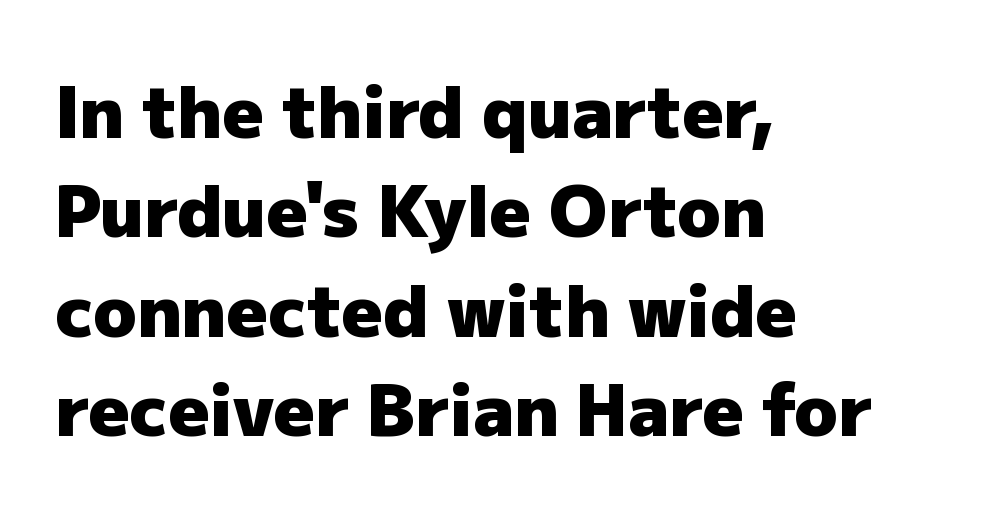
The image shows 71 px heavy sans-serif type, upright; set left-aligned, normal line spacing (1.4x), normal letter spacing, not underlined; low stroke contrast and a medium x-height.
